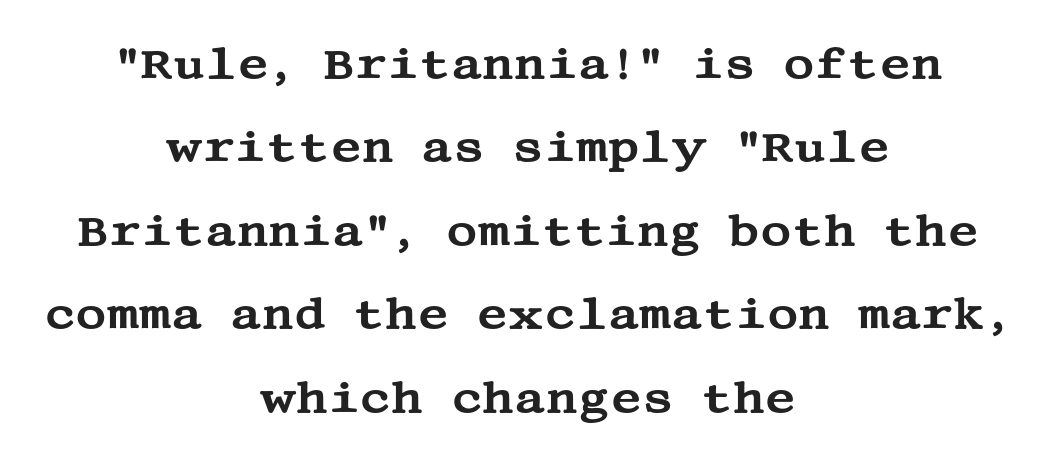
{"serif": "yes", "italic": "no", "width": "wide", "stroke_contrast": "medium", "x_height": "large", "underline": "no", "align": "center", "line_spacing": "loose", "line_spacing_ratio": 1.94, "letter_spacing": "normal", "letter_spacing_em": 0.0, "glyph_px": 43}
